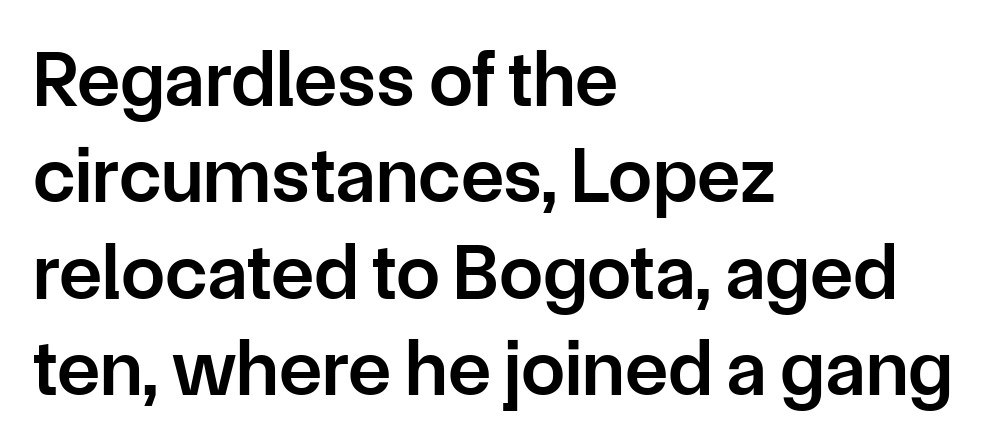
{"serif": "no", "italic": "no", "bold": "semi", "weight": "semibold", "width": "normal", "stroke_contrast": "low", "x_height": "medium", "monospaced": "no", "underline": "no", "align": "left", "line_spacing_ratio": 1.22, "letter_spacing": "normal", "letter_spacing_em": 0.0, "glyph_px": 79}
